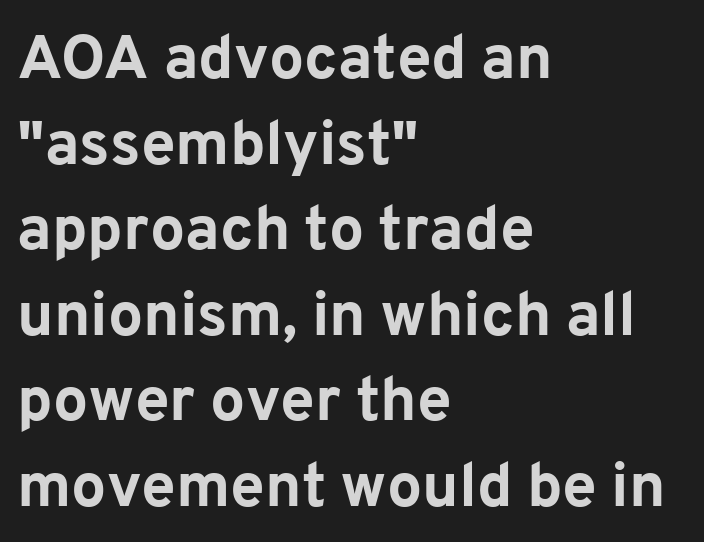
{"serif": "no", "italic": "no", "bold": "yes", "weight": "bold", "width": "normal", "stroke_contrast": "low", "x_height": "medium", "monospaced": "no", "underline": "no", "align": "left", "line_spacing": "normal", "line_spacing_ratio": 1.38, "letter_spacing": "normal", "letter_spacing_em": 0.0, "glyph_px": 62}
